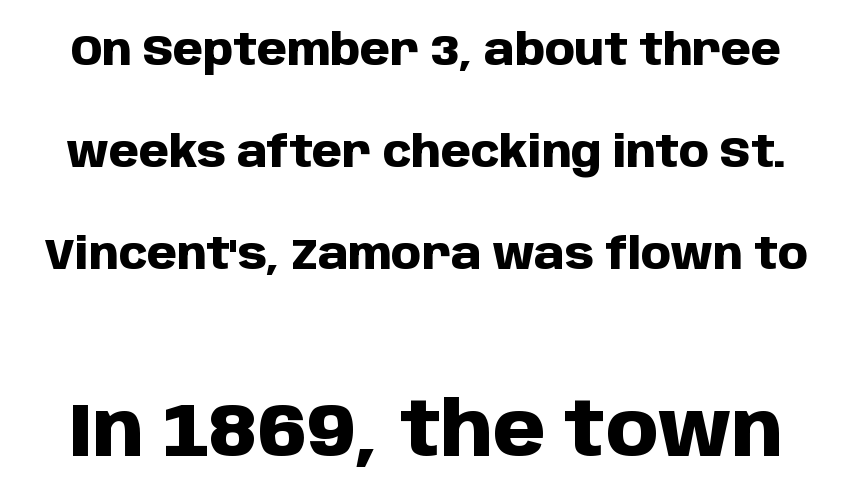
Q: Is the text bold? A: Yes.
Q: Is the text italic (slanted)? A: No, it is upright.
Q: Is the typeface a serif or a sans-serif typeface? A: Sans-serif.
Q: Is the text underlined? A: No.
Q: Is the spacing between letters normal or unusually wide? A: Normal.
Q: Is the spacing between lines tight, normal or loose? A: Loose.
Q: Which block of text is set in a larger size, the first (top) or the second (bottom)? A: The second (bottom) one.
Q: Width (condensed, normal, or wide)? A: Normal.
Q: Stroke contrast? A: Low.
Q: x-height? A: Large.
Q: Monospaced? A: No.
